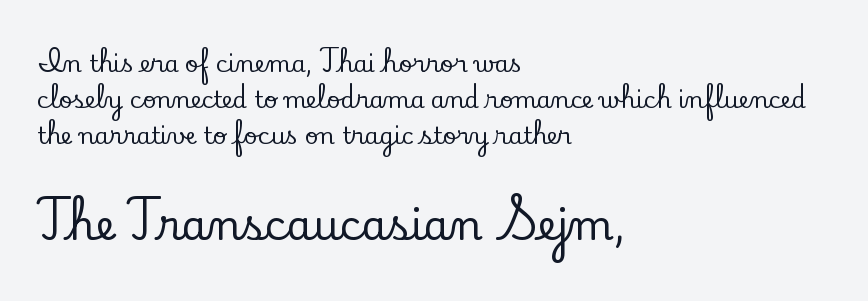
{"serif": "yes", "italic": "no", "width": "normal", "stroke_contrast": "low", "x_height": "small", "monospaced": "no", "underline": "no", "align": "left", "line_spacing": "normal", "line_spacing_ratio": 1.56, "letter_spacing": "normal", "letter_spacing_em": 0.0, "larger_block": "second", "size_ratio": 1.78, "glyph_px": 41}
